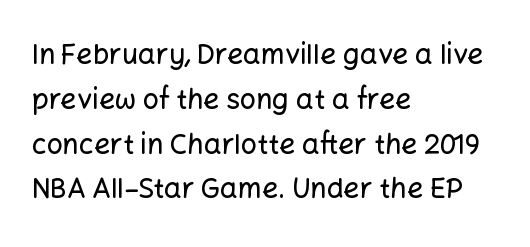
The image shows 28 px sans-serif type, upright; set left-aligned, normal line spacing (1.6x), normal letter spacing, not underlined; low stroke contrast and a medium x-height.
